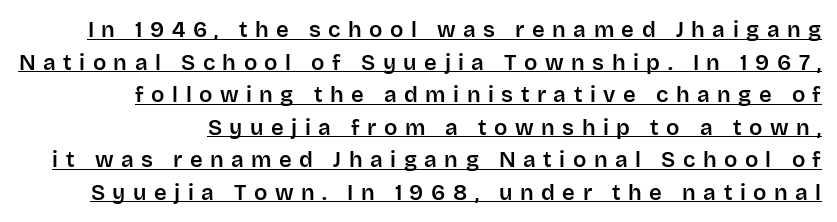
{"italic": "no", "underline": "yes", "line_spacing": "normal", "line_spacing_ratio": 1.48, "letter_spacing": "wide", "letter_spacing_em": 0.34, "glyph_px": 22}
